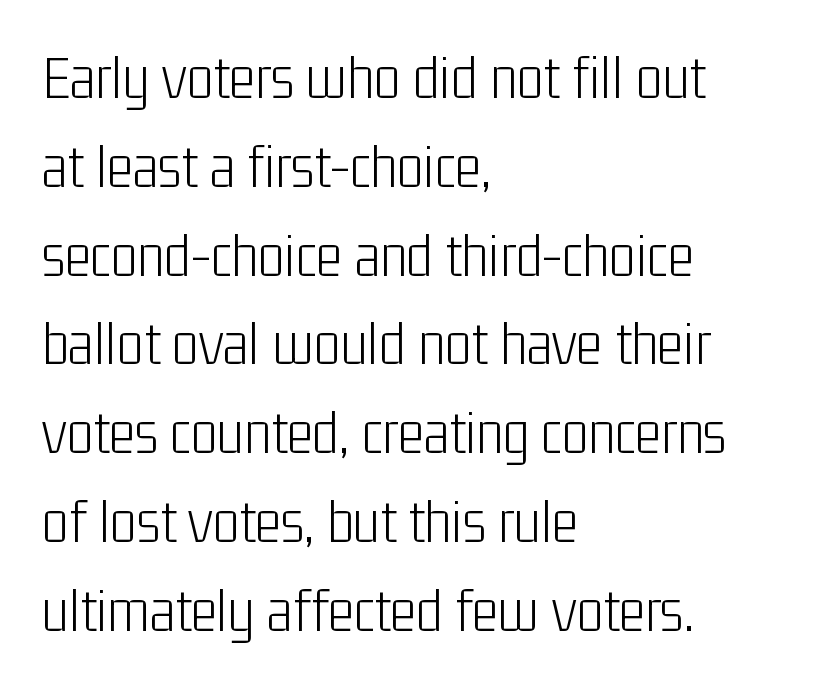
{"serif": "no", "italic": "no", "bold": "no", "weight": "light", "width": "condensed", "stroke_contrast": "low", "x_height": "medium", "monospaced": "no", "underline": "no", "align": "left", "line_spacing": "normal", "line_spacing_ratio": 1.41, "letter_spacing": "normal", "letter_spacing_em": 0.0, "glyph_px": 63}
